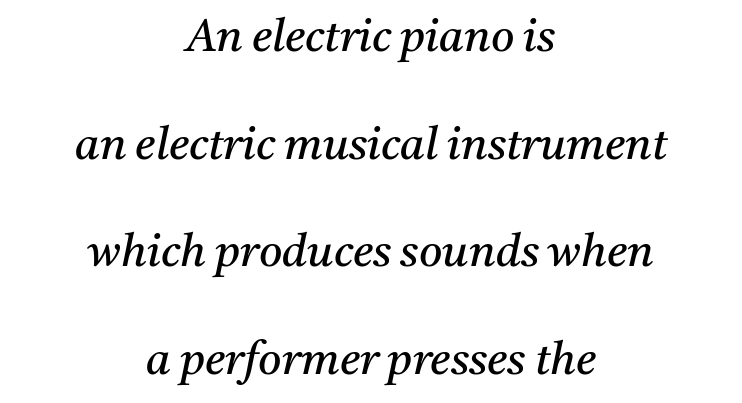
The image shows 45 px regular-weight serif type, italic (leaning right); set centered, loose line spacing (2.39x), normal letter spacing, not underlined; medium stroke contrast and a medium x-height.
